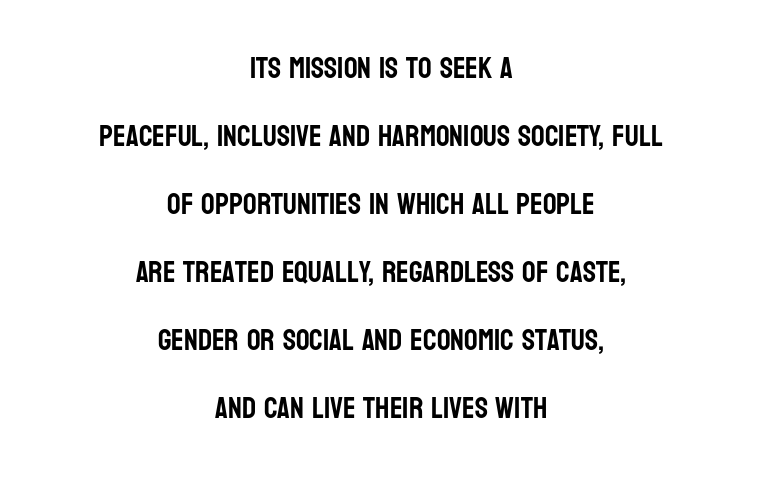
The image shows 30 px condensed sans-serif type, upright; set centered, loose line spacing (2.27x), normal letter spacing, not underlined; low stroke contrast and a large x-height.
